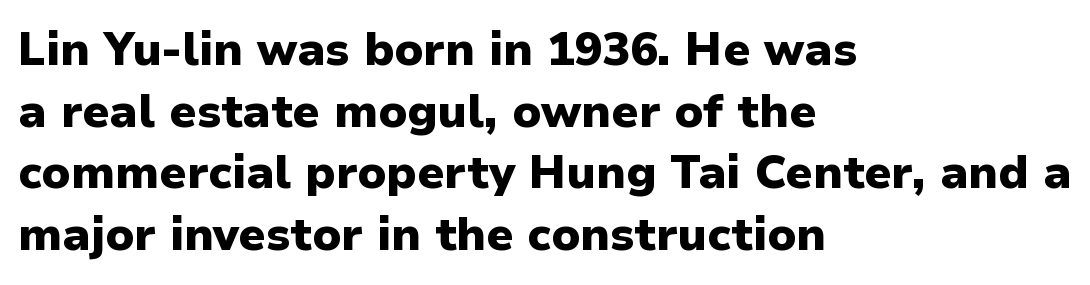
The image shows 46 px heavy sans-serif type, upright; set left-aligned, normal line spacing (1.34x), normal letter spacing, not underlined; low stroke contrast and a medium x-height.
